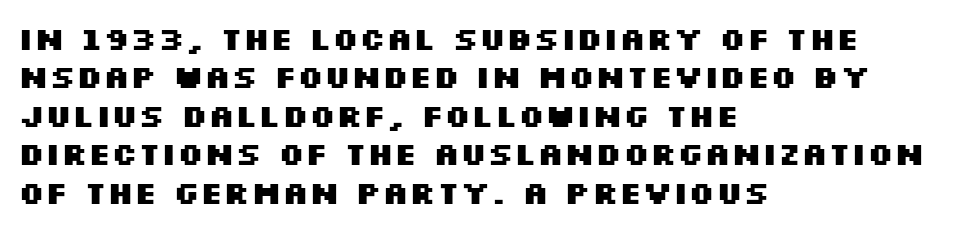
{"serif": "no", "italic": "no", "bold": "yes", "weight": "heavy", "width": "wide", "stroke_contrast": "medium", "x_height": "large", "monospaced": "no", "underline": "no", "align": "left", "line_spacing_ratio": 1.24, "letter_spacing": "normal", "letter_spacing_em": 0.0, "glyph_px": 31}
